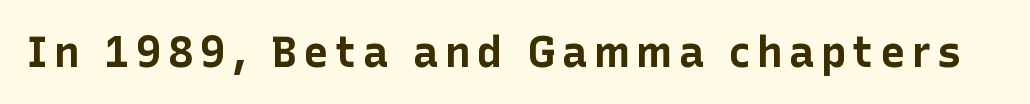
The strip under each line holds only bare page. In terms of letterform style, serifs are entirely absent. Ordinary non-slanted type is in use. Weight check: bold — yes, fully. Here the designer chose a conventional face with non-uniform glyph widths.
